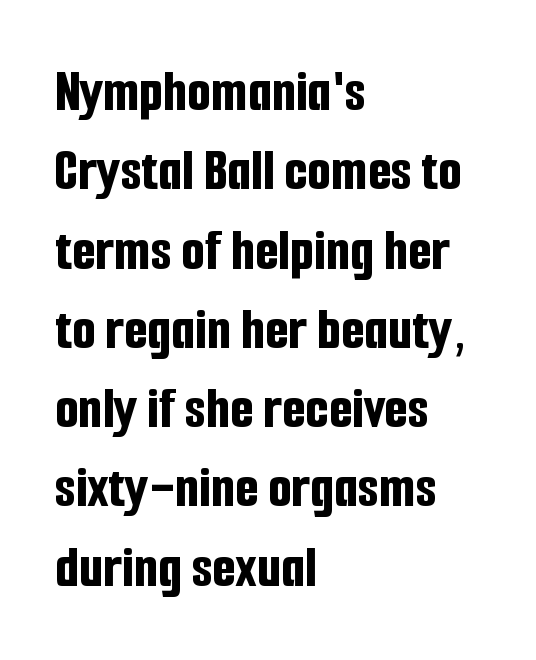
Caption: multi-line text, flush left, ragged right. Think of a printed novel: that variable character pitch is what you see here. This is sans-serif lettering, the kind often seen on screens and signage. If you measured baseline to baseline, you'd find a middling distance. No italicization has been applied; the sample stays upright. The area under the type is left untouched.
